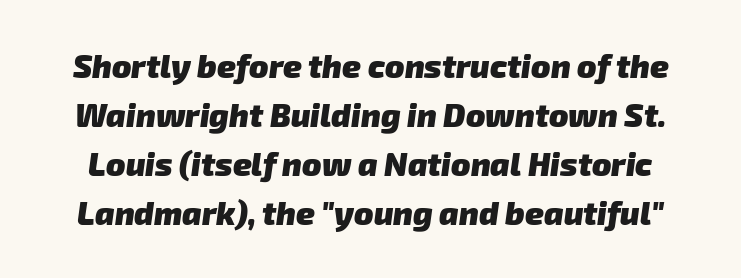
The image shows 32 px heavy sans-serif type; set normal line spacing (1.53x), normal letter spacing, not underlined; low stroke contrast and a medium x-height.
